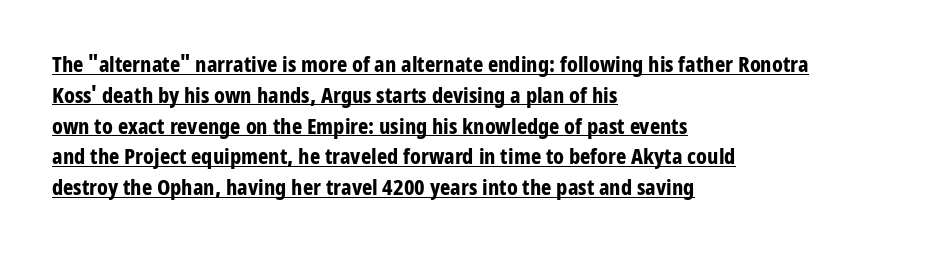
{"italic": "no", "bold": "yes", "underline": "yes", "align": "left", "line_spacing": "normal", "line_spacing_ratio": 1.4, "letter_spacing": "normal", "letter_spacing_em": 0.0, "glyph_px": 22}
